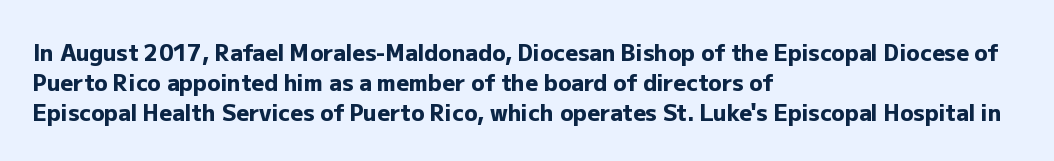
The paragraph shown leans on its left margin. This block has exactly the height ordinary leading produces. Italic: no, the glyphs are upright roman. The baseline area is clear.
